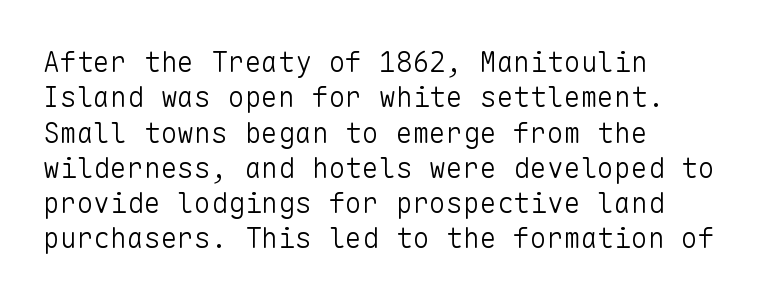
{"serif": "no", "italic": "no", "bold": "no", "weight": "light", "width": "normal", "stroke_contrast": "low", "x_height": "medium", "monospaced": "yes", "underline": "no", "align": "left", "line_spacing": "normal", "line_spacing_ratio": 1.26, "letter_spacing": "normal", "letter_spacing_em": 0.0, "glyph_px": 28}
